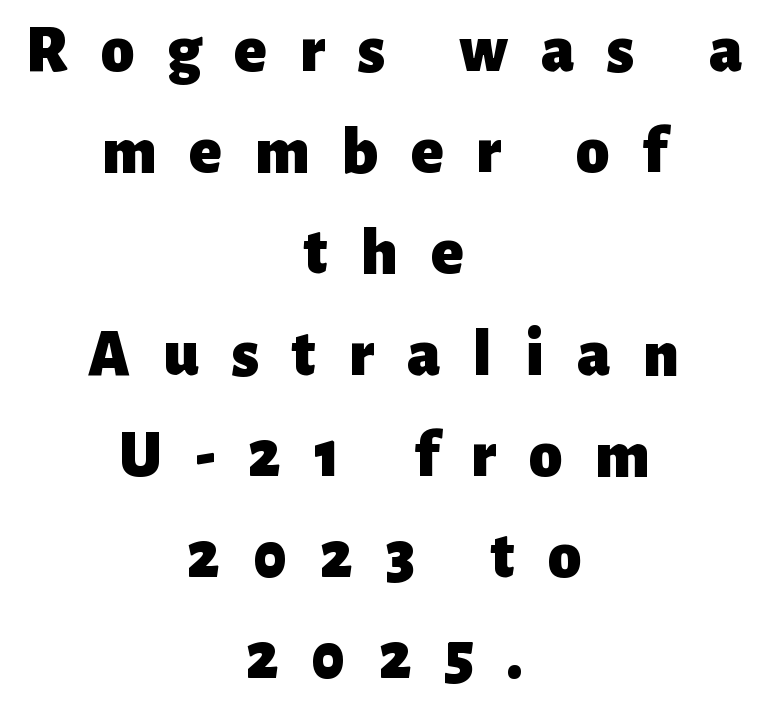
Q: Is the text bold? A: Yes.
Q: Is the text italic (slanted)? A: No, it is upright.
Q: Is the typeface a serif or a sans-serif typeface? A: Sans-serif.
Q: Is the text underlined? A: No.
Q: How is the paragraph aligned? A: Centered.
Q: Is the spacing between letters normal or unusually wide? A: Unusually wide.
Q: Is the spacing between lines tight, normal or loose? A: Normal.
Q: Width (condensed, normal, or wide)? A: Normal.
Q: Stroke contrast? A: Low.
Q: x-height? A: Medium.
Q: Monospaced? A: No.
